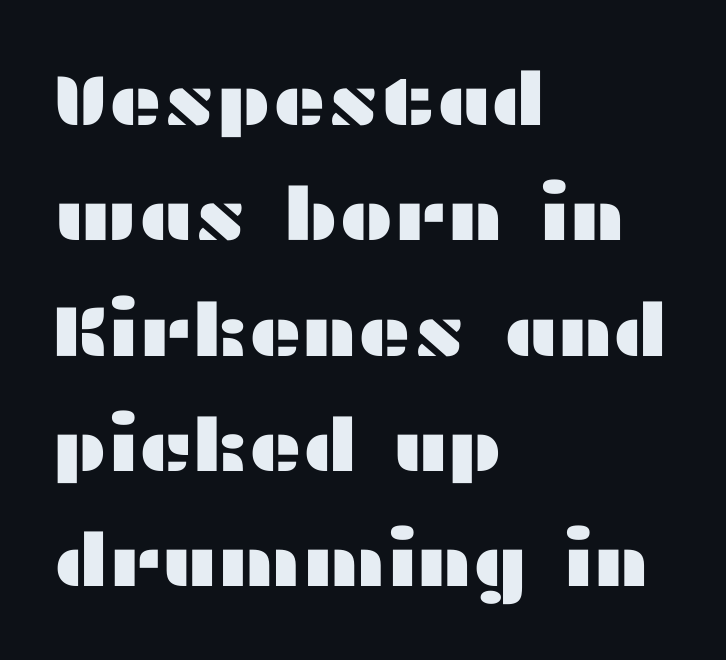
{"serif": "no", "italic": "no", "width": "wide", "stroke_contrast": "medium", "x_height": "medium", "monospaced": "no", "underline": "no", "align": "left", "line_spacing": "normal", "line_spacing_ratio": 1.58, "letter_spacing": "normal", "letter_spacing_em": 0.0, "glyph_px": 73}
